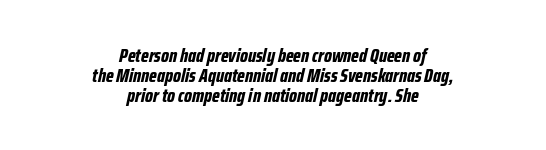
The letterforms sit shoulder to shoulder at normal distance. This rendering features lettering with no underline. These lines carry a lot of weight — the face is fully bold. The paragraph has two soft edges and a firm central axis. What's the leading like? Squeezed, with rows nearly overlapping.
